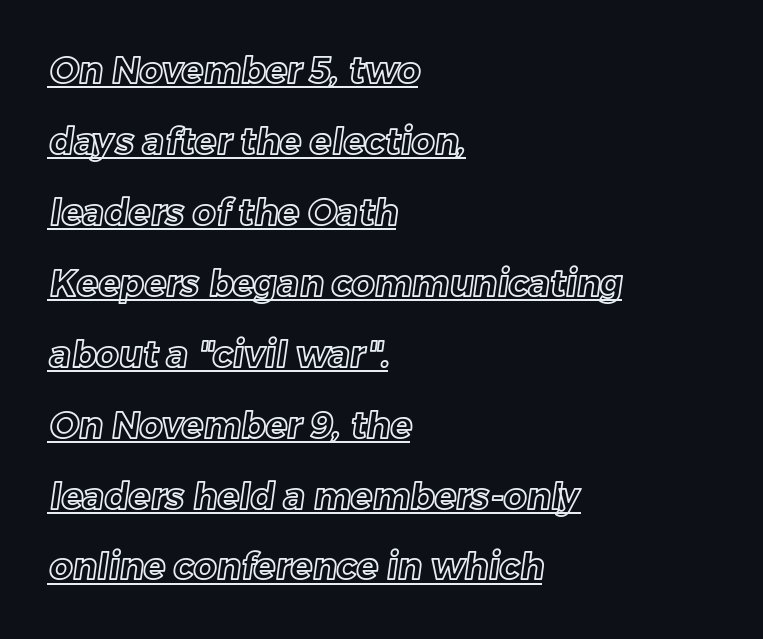
The image shows 36 px text type; set left-aligned, loose line spacing (1.97x), normal letter spacing, underlined; a medium x-height.
